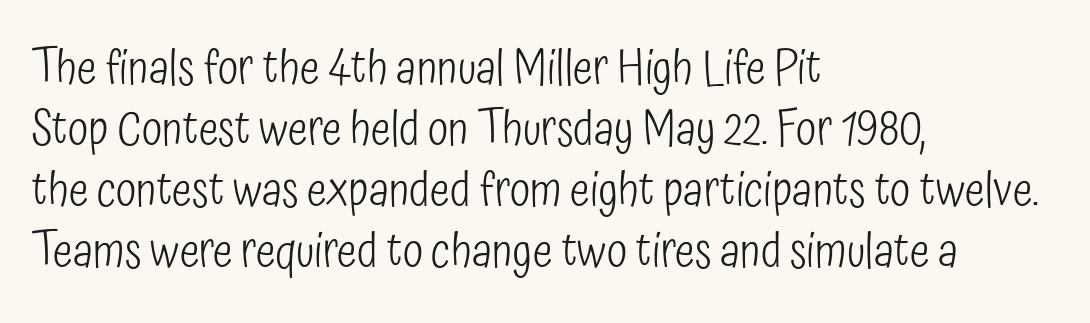
Q: Is the text bold? A: No.
Q: Is the text italic (slanted)? A: No, it is upright.
Q: Is the typeface a serif or a sans-serif typeface? A: Sans-serif.
Q: Is the text underlined? A: No.
Q: How is the paragraph aligned? A: Left-aligned.
Q: Is the spacing between letters normal or unusually wide? A: Normal.
Q: Is the spacing between lines tight, normal or loose? A: Normal.
Q: Width (condensed, normal, or wide)? A: Condensed.
Q: Stroke contrast? A: Low.
Q: x-height? A: Medium.
Q: Monospaced? A: No.
